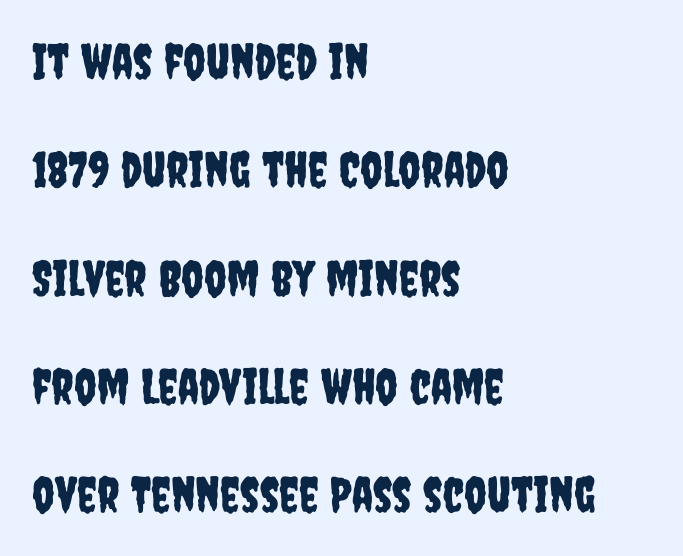
The image shows 49 px condensed sans-serif type, upright; set left-aligned, loose line spacing (2.21x), normal letter spacing, not underlined; low stroke contrast and a large x-height.
